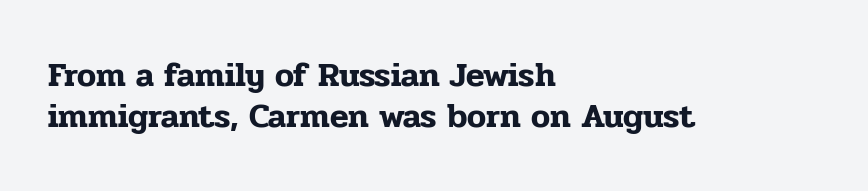
The image shows 34 px serif type, upright; set left-aligned, line spacing 1.2x, normal letter spacing, not underlined; low stroke contrast and a medium x-height.
